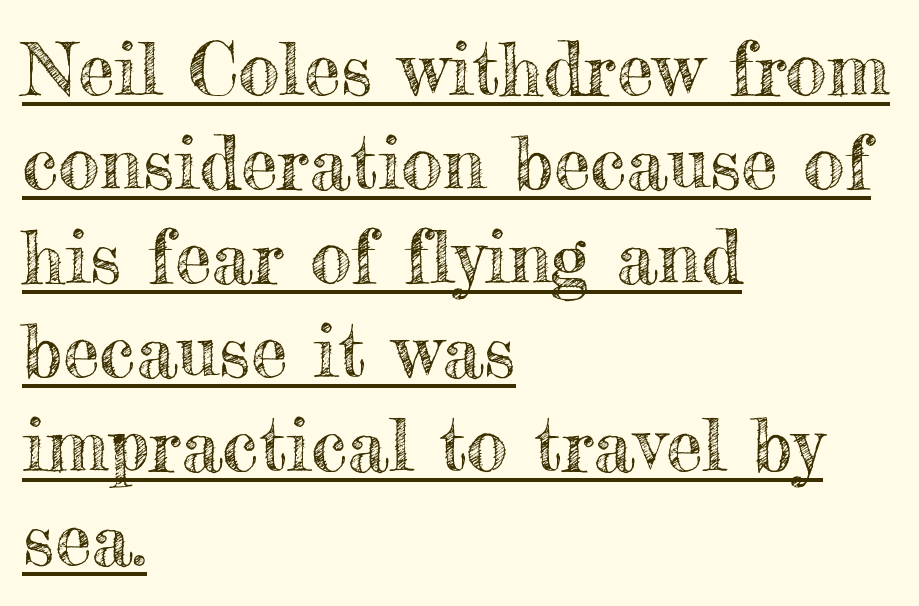
{"italic": "no", "width": "normal", "x_height": "small", "monospaced": "no", "underline": "yes", "align": "left", "line_spacing": "normal", "line_spacing_ratio": 1.27, "letter_spacing": "normal", "letter_spacing_em": 0.0, "glyph_px": 74}
